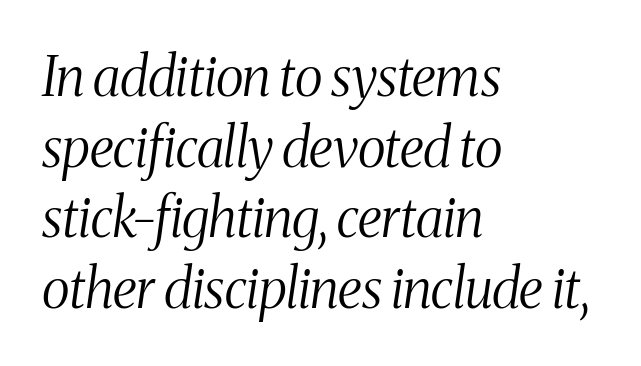
The image shows 54 px light, condensed serif type, italic (leaning right); set left-aligned, normal line spacing (1.31x), normal letter spacing, not underlined; medium stroke contrast and a medium x-height.
